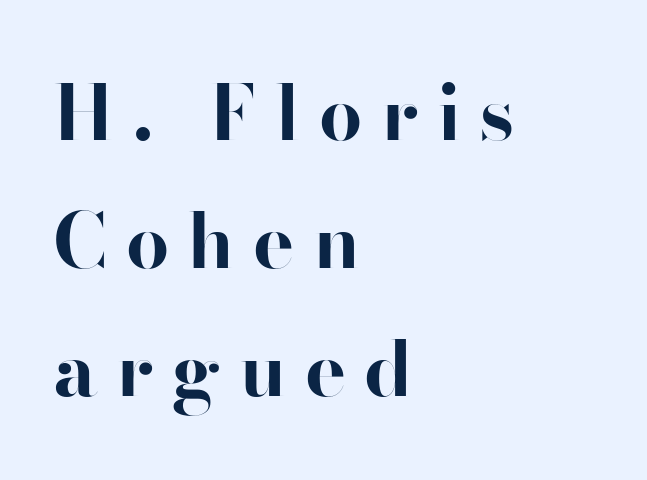
Q: Is the text bold? A: Yes.
Q: Is the text italic (slanted)? A: No, it is upright.
Q: Is the typeface a serif or a sans-serif typeface? A: Sans-serif.
Q: Is the text underlined? A: No.
Q: How is the paragraph aligned? A: Left-aligned.
Q: Is the spacing between letters normal or unusually wide? A: Unusually wide.
Q: Is the spacing between lines tight, normal or loose? A: Normal.
Q: Width (condensed, normal, or wide)? A: Normal.
Q: Stroke contrast? A: High.
Q: x-height? A: Small.
Q: Monospaced? A: No.
